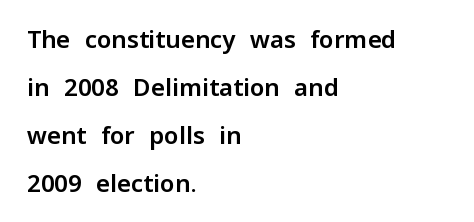
In terms of posture, this sample is upright. Descenders are the only things crossing below the line. Vertical spacing — loose. Teacher's note: observe the even left margin — that is flush-left alignment.
